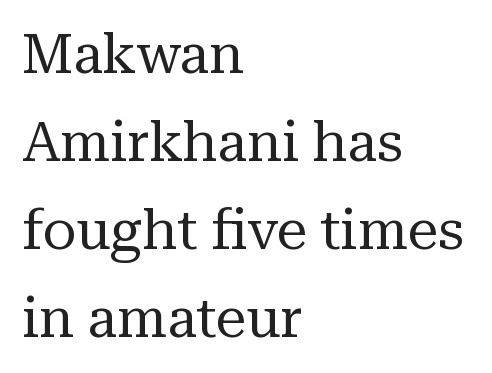
The image shows 55 px regular-weight serif type, upright; set left-aligned, normal line spacing (1.6x), normal letter spacing, not underlined; medium stroke contrast and a medium x-height.
